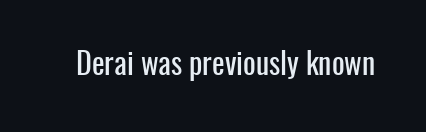
{"serif": "no", "italic": "no", "width": "condensed", "stroke_contrast": "low", "x_height": "medium", "monospaced": "no", "underline": "no", "letter_spacing": "normal", "letter_spacing_em": 0.0, "glyph_px": 30}
